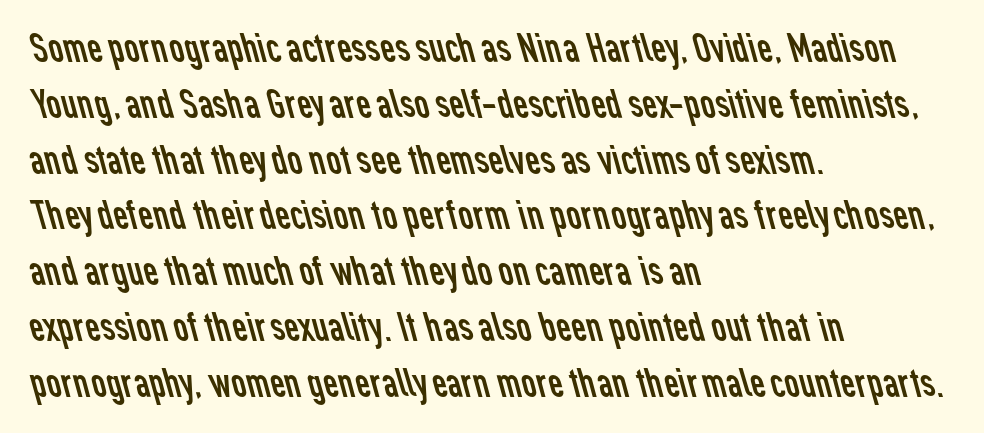
Q: Is the text bold? A: No.
Q: Is the typeface a serif or a sans-serif typeface? A: Sans-serif.
Q: Is the text underlined? A: No.
Q: How is the paragraph aligned? A: Left-aligned.
Q: Is the spacing between letters normal or unusually wide? A: Normal.
Q: Is the spacing between lines tight, normal or loose? A: Normal.
Q: Width (condensed, normal, or wide)? A: Normal.
Q: Stroke contrast? A: Low.
Q: x-height? A: Medium.
Q: Monospaced? A: No.
